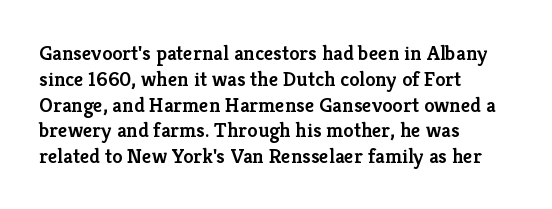
Q: Is the text bold? A: Semi-bold.
Q: Is the text italic (slanted)? A: No, it is upright.
Q: Is the text underlined? A: No.
Q: How is the paragraph aligned? A: Left-aligned.
Q: Is the spacing between letters normal or unusually wide? A: Normal.
